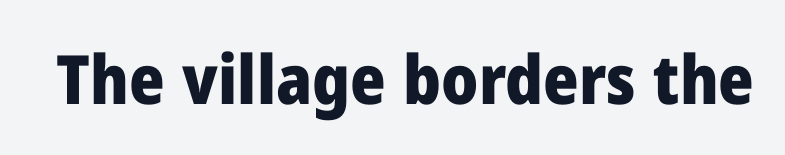
The image shows 68 px heavy sans-serif type, upright; set normal letter spacing, not underlined; low stroke contrast and a medium x-height.
